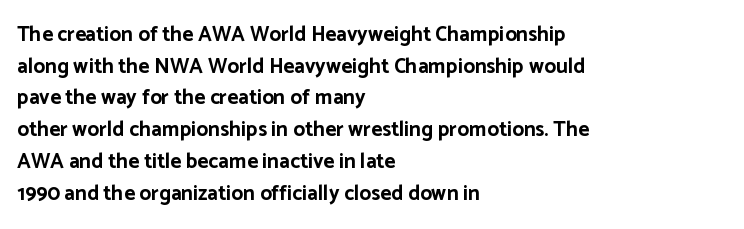
The image shows 21 px bold type, upright; set left-aligned, normal line spacing (1.51x), normal letter spacing, not underlined.
